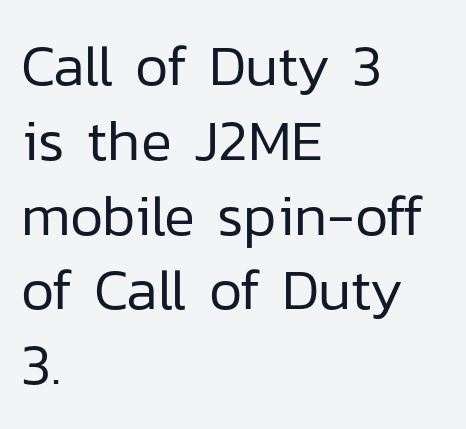
Q: Is the text bold? A: No.
Q: Is the text italic (slanted)? A: No, it is upright.
Q: Is the typeface a serif or a sans-serif typeface? A: Sans-serif.
Q: Is the text underlined? A: No.
Q: How is the paragraph aligned? A: Left-aligned.
Q: Is the spacing between letters normal or unusually wide? A: Normal.
Q: Is the spacing between lines tight, normal or loose? A: Normal.
Q: Width (condensed, normal, or wide)? A: Normal.
Q: Stroke contrast? A: Low.
Q: x-height? A: Medium.
Q: Monospaced? A: No.
